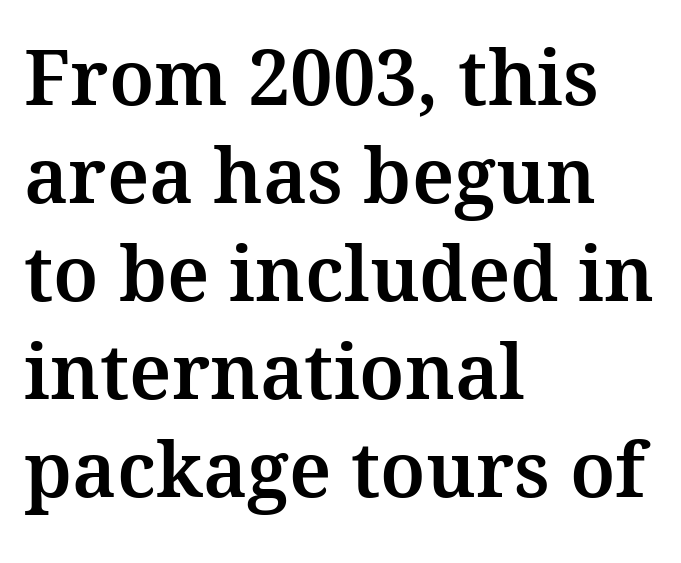
Whoever set this chose a conventional vertical rhythm. Style check: upright. You could not count columns in this text — the font is proportionally spaced. Underlining? Definitely not there. Caption: standard tracking, unaltered. The face used here is seriffed, in the tradition of book romans.
